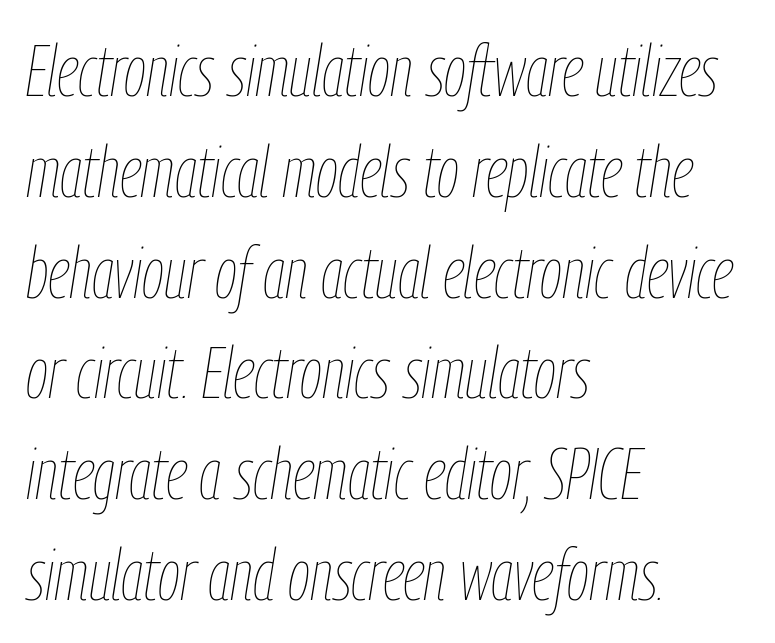
{"italic": "yes", "lean": "right", "slant_degrees": 9, "bold": "no", "weight": "thin", "width": "condensed", "stroke_contrast": "low", "x_height": "medium", "monospaced": "no", "underline": "no", "align": "left", "line_spacing": "normal", "line_spacing_ratio": 1.4, "letter_spacing": "normal", "letter_spacing_em": 0.0, "glyph_px": 72}
